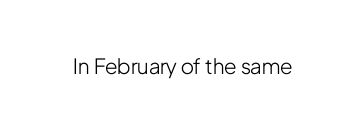
{"italic": "no", "bold": "no", "underline": "no", "letter_spacing": "normal", "letter_spacing_em": 0.0, "glyph_px": 21}
